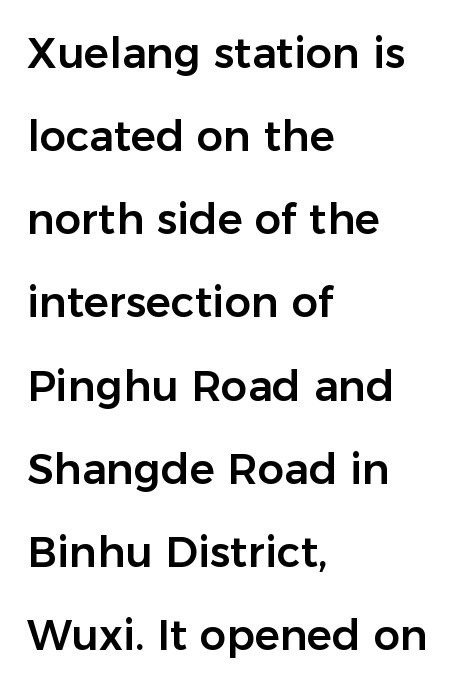
Q: Is the text italic (slanted)? A: No, it is upright.
Q: Is the typeface a serif or a sans-serif typeface? A: Sans-serif.
Q: Is the text underlined? A: No.
Q: How is the paragraph aligned? A: Left-aligned.
Q: Is the spacing between letters normal or unusually wide? A: Normal.
Q: Is the spacing between lines tight, normal or loose? A: Loose.
Q: Width (condensed, normal, or wide)? A: Normal.
Q: Stroke contrast? A: Low.
Q: x-height? A: Medium.
Q: Monospaced? A: No.
